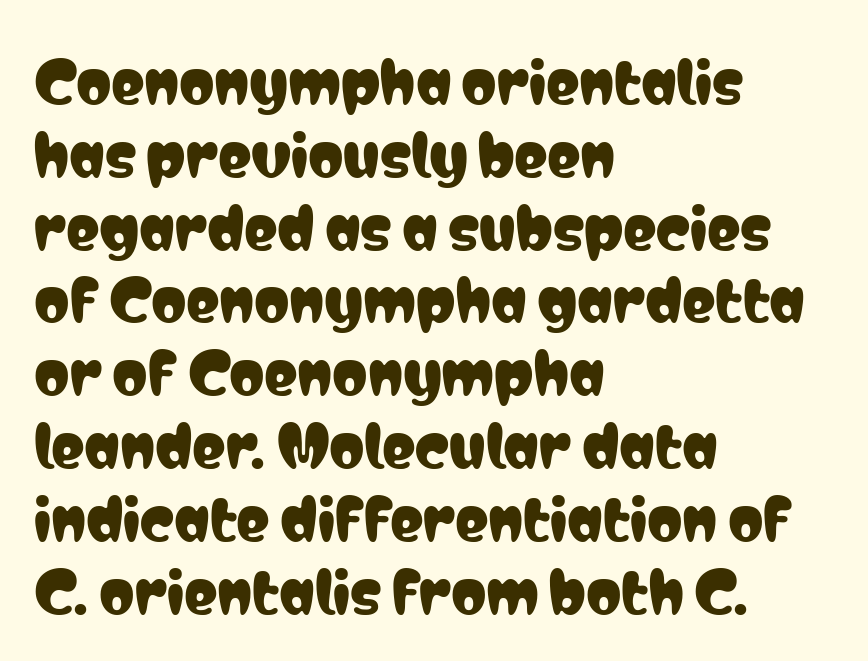
Q: Is the text italic (slanted)? A: No, it is upright.
Q: Is the typeface a serif or a sans-serif typeface? A: Sans-serif.
Q: Is the text underlined? A: No.
Q: How is the paragraph aligned? A: Left-aligned.
Q: Is the spacing between letters normal or unusually wide? A: Normal.
Q: Is the spacing between lines tight, normal or loose? A: Normal.
Q: Width (condensed, normal, or wide)? A: Condensed.
Q: Stroke contrast? A: Low.
Q: x-height? A: Medium.
Q: Monospaced? A: No.
